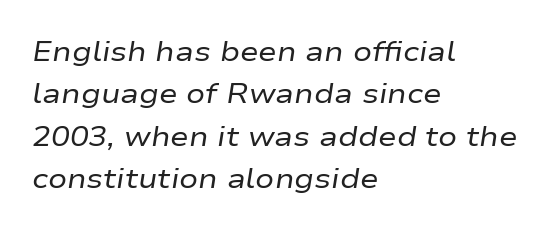
The image shows 28 px regular-weight, wide type, italic (leaning right); set left-aligned, normal line spacing (1.51x), normal letter spacing, not underlined; low stroke contrast and a medium x-height.
